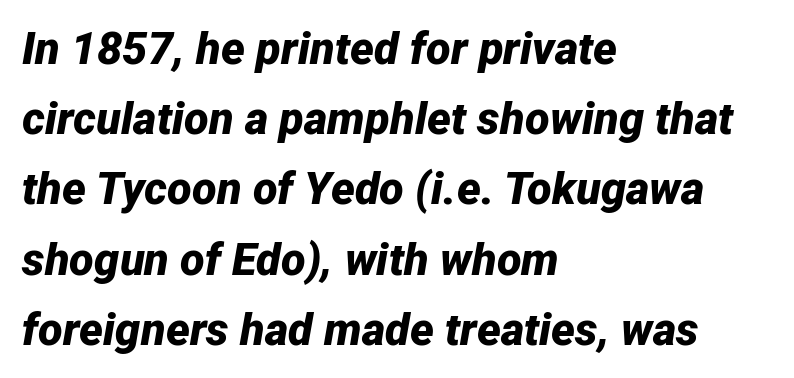
The gaps between neighbouring characters are ordinary and unremarkable. The rag falls on the right side of this text block. The text carries the slant typical of an italic or oblique font. Does the weight exceed regular? Yes, all the way to bold.
